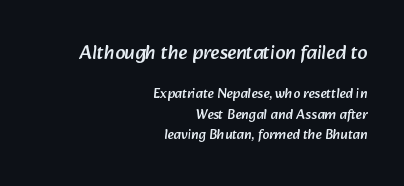
The image shows 20 px text type; set right-aligned, normal line spacing (1.46x), normal letter spacing, not underlined; the first (top) block is 1.43x larger.
